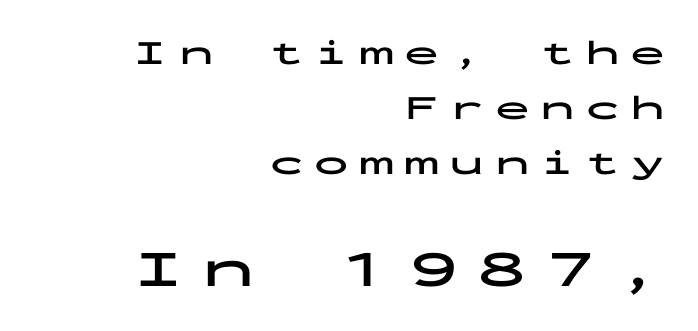
The image shows 53 px bold, wide sans-serif type, upright, monospaced; set right-aligned, normal line spacing (1.57x), unusually wide letter spacing (+0.29 em), not underlined; the second (bottom) block is 1.51x larger; low stroke contrast and a medium x-height.
